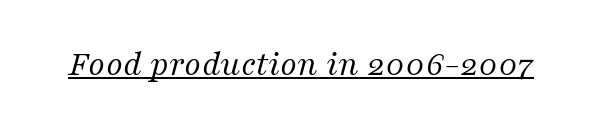
The image shows 36 px regular-weight serif type, italic (leaning right); set normal letter spacing, underlined; medium stroke contrast and a medium x-height.
